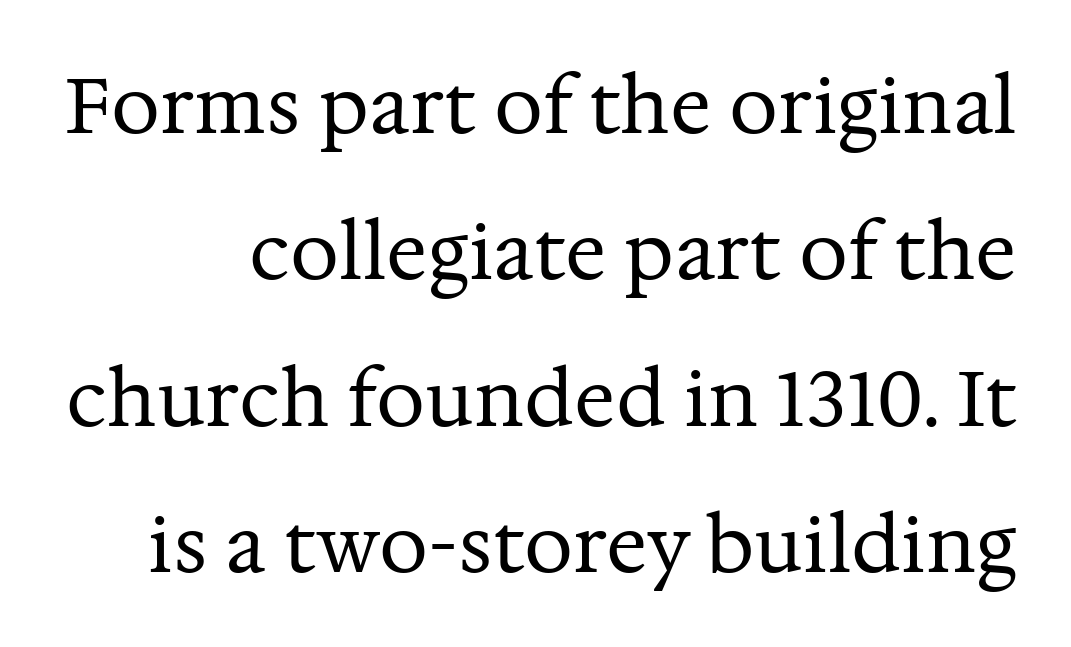
{"serif": "yes", "italic": "no", "bold": "no", "weight": "regular", "width": "normal", "stroke_contrast": "medium", "x_height": "medium", "monospaced": "no", "underline": "no", "line_spacing": "loose", "line_spacing_ratio": 1.9, "letter_spacing": "normal", "letter_spacing_em": 0.0, "glyph_px": 77}
